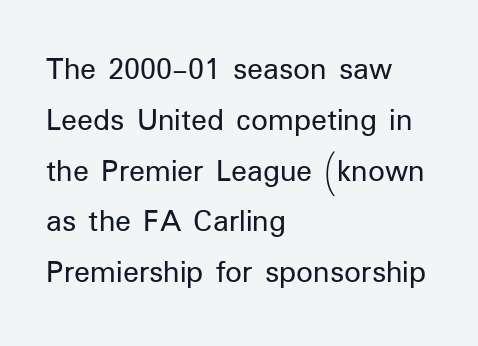
Decoration check: the copy has no underline. Inter-character spacing is left at the font's built-in metrics. A light-to-regular cut is what we see here. Letterform terminals end flat and unadorned throughout the passage. The rendering uses a moderate line-height, typical for paragraphs.
